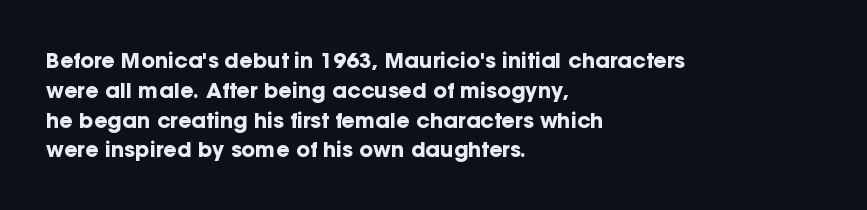
Q: Is the text bold? A: Yes.
Q: Is the text italic (slanted)? A: No, it is upright.
Q: Is the text underlined? A: No.
Q: How is the paragraph aligned? A: Left-aligned.
Q: Is the spacing between letters normal or unusually wide? A: Normal.
Q: Is the spacing between lines tight, normal or loose? A: Normal.
